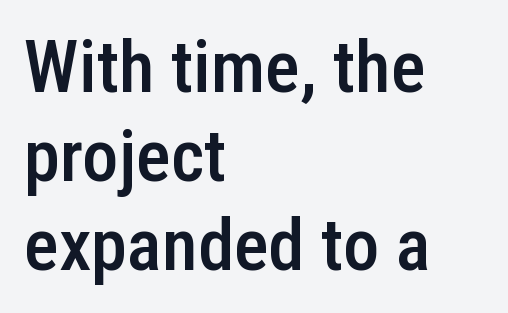
Spacing verdict: proportional, widths tailored to each character. No italicization has been applied; the sample stays upright. Teacher's note: observe the even left margin — that is flush-left alignment. The glyphs are unaccompanied by any horizontal stroke below them.
